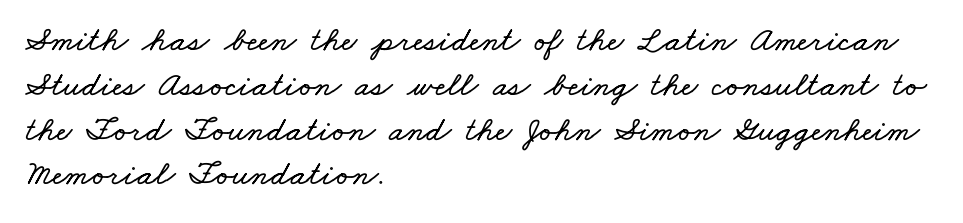
The image shows 35 px wide type; set left-aligned, normal line spacing (1.28x), normal letter spacing, not underlined; low stroke contrast and a small x-height.
